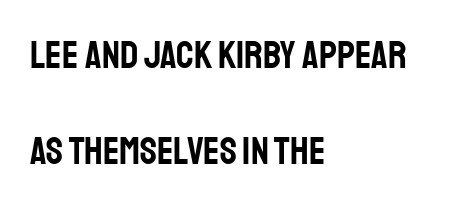
The letters stand upright; this is a roman face. Widely set lines give the paragraph a tall, airy silhouette. In terms of letterspacing, this is plain default setting. This sample has the flowing, uneven cadence of proportional lettering. The zone under the glyphs is completely vacant. The characters display no serif detailing; their extremities are plain.
